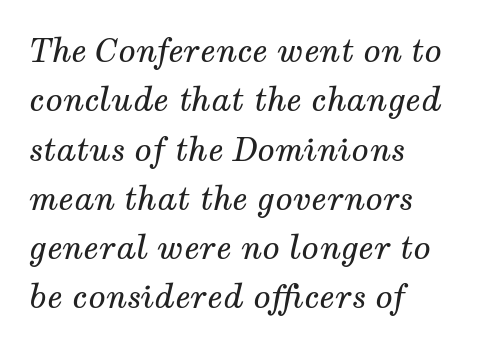
The image shows 32 px regular-weight serif type, italic (leaning right); set left-aligned, normal line spacing (1.54x), normal letter spacing, not underlined; medium stroke contrast and a medium x-height.
